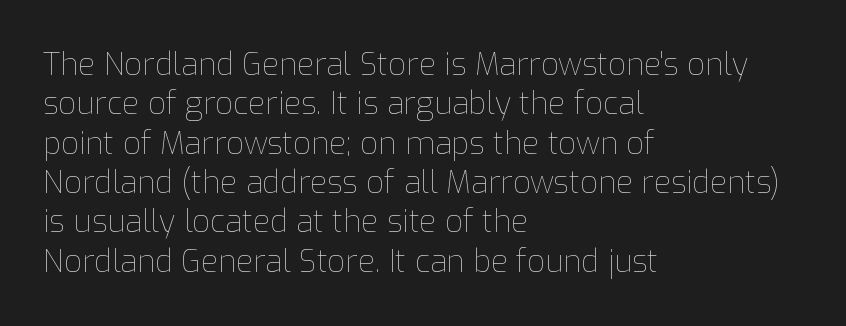
{"italic": "no", "bold": "no", "weight": "thin", "width": "normal", "stroke_contrast": "low", "x_height": "medium", "monospaced": "no", "underline": "no", "align": "left", "line_spacing": "normal", "line_spacing_ratio": 1.27, "letter_spacing": "normal", "letter_spacing_em": 0.0, "glyph_px": 31}
